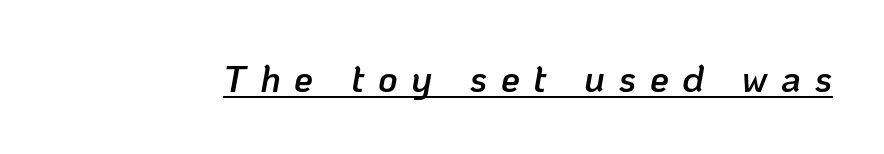
The image shows 38 px semibold type, italic (leaning right); set unusually wide letter spacing (+0.36 em), underlined; low stroke contrast and a medium x-height.
